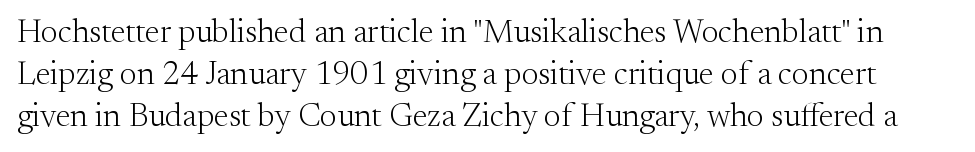
Q: Is the text bold? A: No.
Q: Is the text italic (slanted)? A: No, it is upright.
Q: Is the typeface a serif or a sans-serif typeface? A: Serif.
Q: Is the text underlined? A: No.
Q: Is the spacing between letters normal or unusually wide? A: Normal.
Q: Is the spacing between lines tight, normal or loose? A: Normal.
Q: Width (condensed, normal, or wide)? A: Normal.
Q: Stroke contrast? A: Medium.
Q: x-height? A: Small.
Q: Monospaced? A: No.
